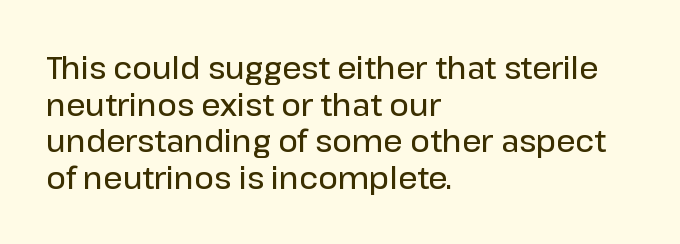
Q: Is the text bold? A: Semi-bold.
Q: Is the text italic (slanted)? A: No, it is upright.
Q: Is the typeface a serif or a sans-serif typeface? A: Sans-serif.
Q: Is the text underlined? A: No.
Q: How is the paragraph aligned? A: Left-aligned.
Q: Is the spacing between letters normal or unusually wide? A: Normal.
Q: Width (condensed, normal, or wide)? A: Normal.
Q: Stroke contrast? A: Low.
Q: x-height? A: Medium.
Q: Monospaced? A: No.
